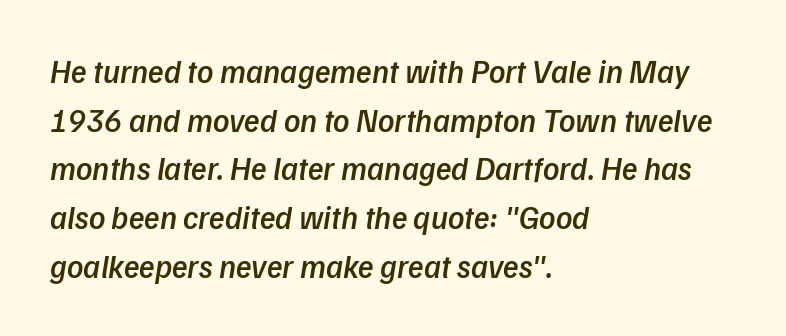
Q: Is the text bold? A: Semi-bold.
Q: Is the text italic (slanted)? A: Yes, it leans right by about 9 degrees.
Q: Is the text underlined? A: No.
Q: How is the paragraph aligned? A: Left-aligned.
Q: Is the spacing between letters normal or unusually wide? A: Normal.
Q: Is the spacing between lines tight, normal or loose? A: Normal.
Q: Width (condensed, normal, or wide)? A: Normal.
Q: Stroke contrast? A: Low.
Q: x-height? A: Medium.
Q: Monospaced? A: No.
